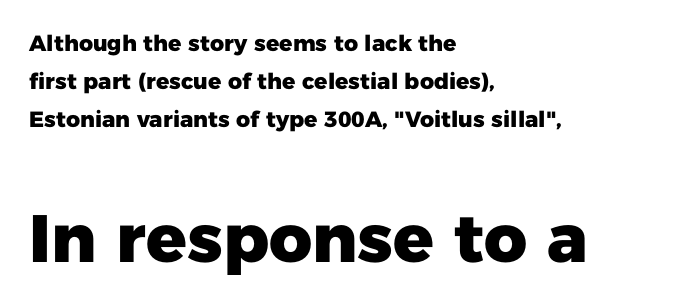
{"serif": "no", "italic": "no", "bold": "yes", "weight": "heavy", "width": "normal", "stroke_contrast": "low", "x_height": "medium", "monospaced": "no", "underline": "no", "align": "left", "line_spacing_ratio": 1.73, "letter_spacing": "normal", "letter_spacing_em": 0.0, "larger_block": "second", "size_ratio": 3.05, "glyph_px": 67}
